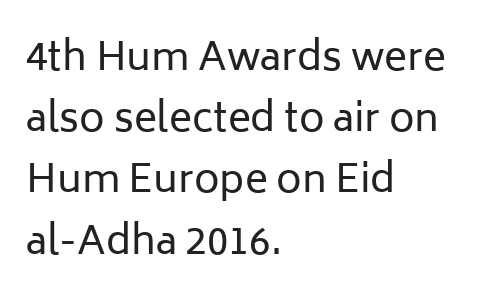
The image shows 39 px regular-weight sans-serif type, upright; set left-aligned, normal line spacing (1.57x), normal letter spacing, not underlined; low stroke contrast and a medium x-height.
